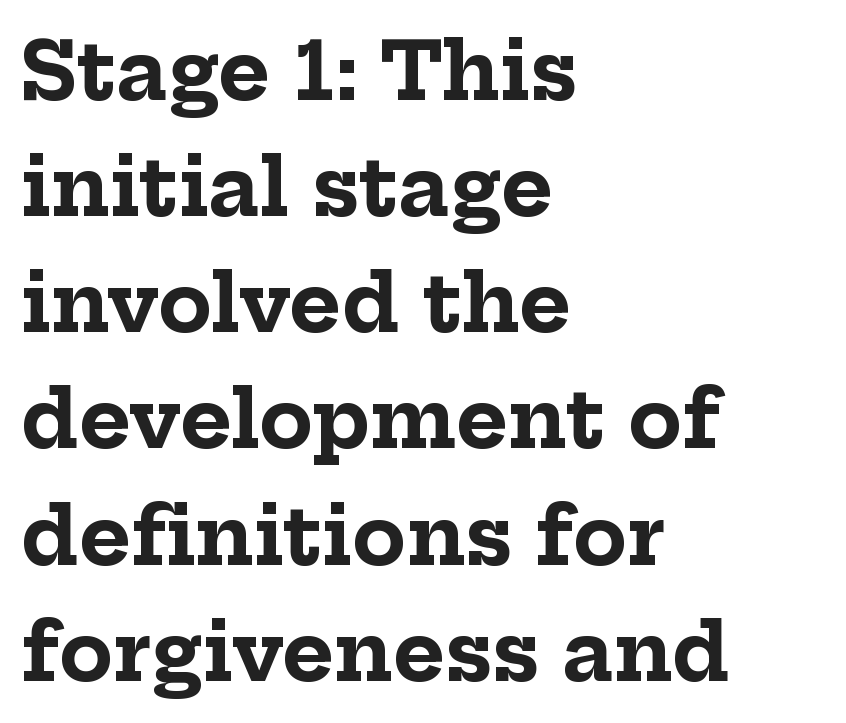
Q: Is the text bold? A: Yes.
Q: Is the text italic (slanted)? A: No, it is upright.
Q: Is the typeface a serif or a sans-serif typeface? A: Serif.
Q: Is the text underlined? A: No.
Q: How is the paragraph aligned? A: Left-aligned.
Q: Is the spacing between letters normal or unusually wide? A: Normal.
Q: Is the spacing between lines tight, normal or loose? A: Normal.
Q: Width (condensed, normal, or wide)? A: Normal.
Q: Stroke contrast? A: Low.
Q: x-height? A: Medium.
Q: Monospaced? A: No.
